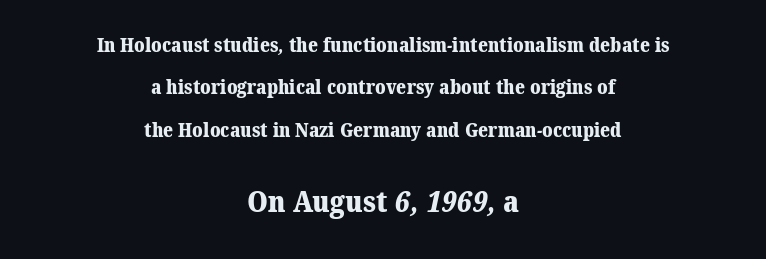
{"serif": "yes", "bold": "yes", "weight": "heavy", "width": "normal", "stroke_contrast": "medium", "x_height": "medium", "monospaced": "no", "underline": "no", "align": "center", "line_spacing": "loose", "line_spacing_ratio": 2.23, "letter_spacing": "normal", "letter_spacing_em": 0.0, "larger_block": "second", "size_ratio": 1.53, "glyph_px": 29}
